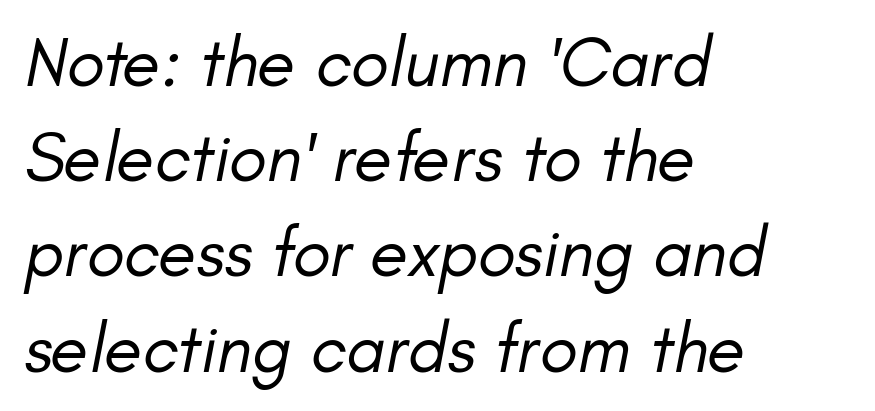
The image shows 70 px regular-weight type, italic (leaning right); set left-aligned, normal line spacing (1.36x), normal letter spacing, not underlined; low stroke contrast and a small x-height.
